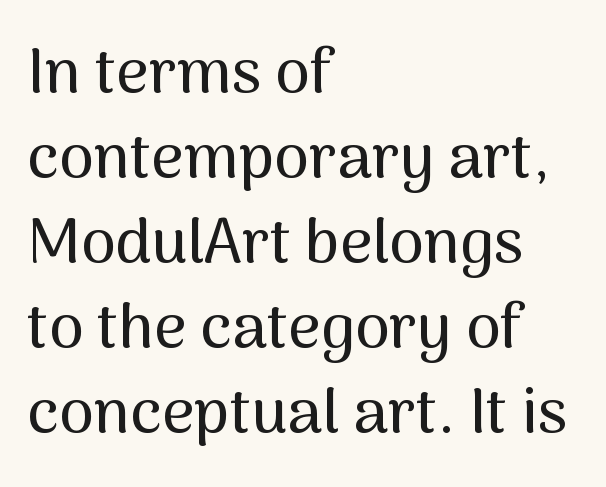
Check under the words: just untouched page. A typesetter would call this proportional, since set widths differ per character. The passage shown is typeset with a sans-serif family. These lines stack with their left ends in a neat column. Here the glyphs are tracked normally, forming tight word shapes. The space between consecutive lines is moderate.
